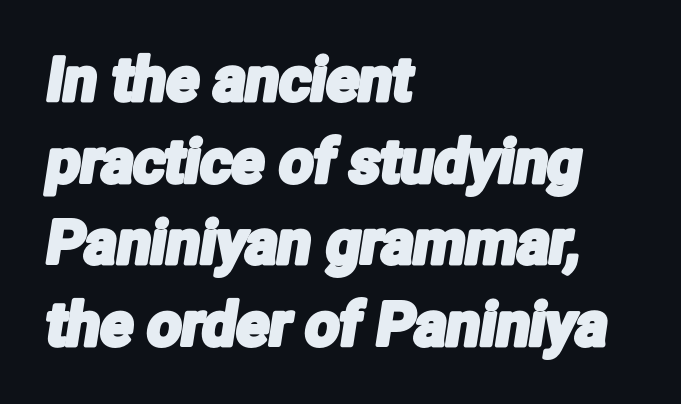
Q: Is the typeface a serif or a sans-serif typeface? A: Sans-serif.
Q: Is the text underlined? A: No.
Q: How is the paragraph aligned? A: Left-aligned.
Q: Is the spacing between letters normal or unusually wide? A: Normal.
Q: Is the spacing between lines tight, normal or loose? A: Normal.
Q: Width (condensed, normal, or wide)? A: Condensed.
Q: Stroke contrast? A: Low.
Q: x-height? A: Medium.
Q: Monospaced? A: No.
